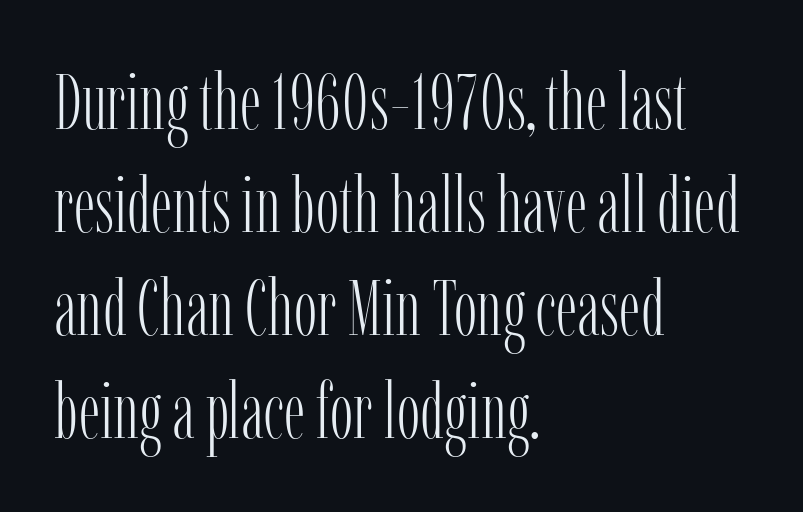
Q: Is the text bold? A: No.
Q: Is the text italic (slanted)? A: No, it is upright.
Q: Is the typeface a serif or a sans-serif typeface? A: Serif.
Q: Is the text underlined? A: No.
Q: How is the paragraph aligned? A: Left-aligned.
Q: Is the spacing between letters normal or unusually wide? A: Normal.
Q: Is the spacing between lines tight, normal or loose? A: Normal.
Q: Width (condensed, normal, or wide)? A: Condensed.
Q: Stroke contrast? A: Low.
Q: x-height? A: Medium.
Q: Monospaced? A: No.
